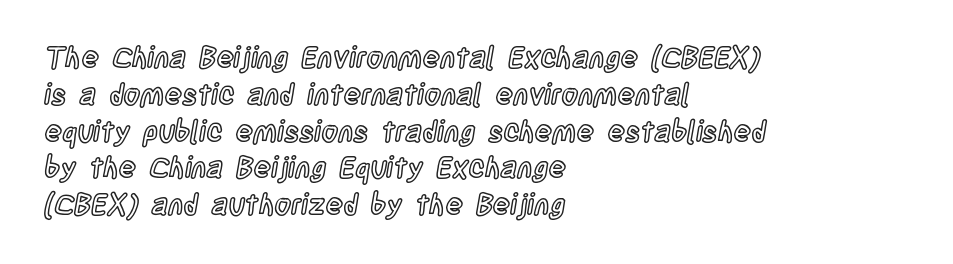
Q: Is the text italic (slanted)? A: Yes.
Q: Is the text underlined? A: No.
Q: How is the paragraph aligned? A: Left-aligned.
Q: Is the spacing between letters normal or unusually wide? A: Normal.
Q: Is the spacing between lines tight, normal or loose? A: Normal.
Q: Width (condensed, normal, or wide)? A: Condensed.
Q: x-height? A: Large.
Q: Monospaced? A: No.
